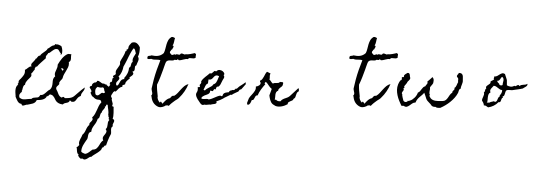
{"width": "condensed", "x_height": "small", "monospaced": "no", "underline": "no", "letter_spacing": "wide", "letter_spacing_em": 0.25, "glyph_px": 66}
